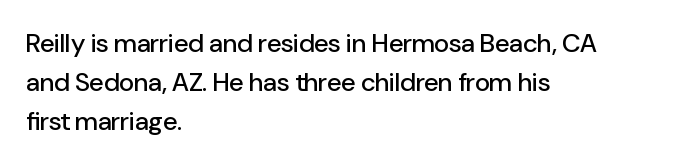
{"italic": "no", "underline": "no", "align": "left", "line_spacing": "normal", "line_spacing_ratio": 1.5, "letter_spacing": "normal", "letter_spacing_em": 0.0, "glyph_px": 26}
